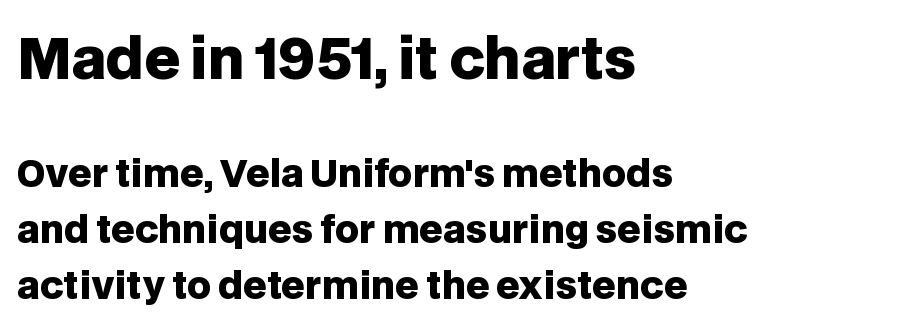
{"serif": "no", "italic": "no", "bold": "yes", "weight": "heavy", "width": "normal", "stroke_contrast": "low", "x_height": "large", "monospaced": "no", "underline": "no", "align": "left", "line_spacing": "normal", "line_spacing_ratio": 1.51, "letter_spacing": "normal", "letter_spacing_em": 0.0, "larger_block": "first", "size_ratio": 1.51, "glyph_px": 56}
